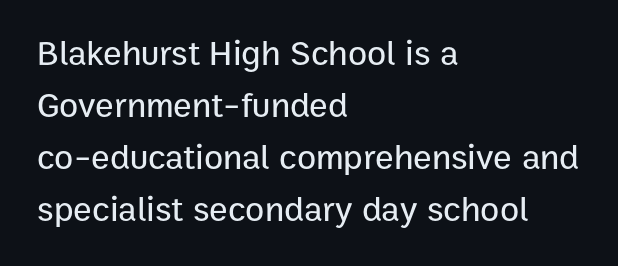
{"serif": "no", "italic": "no", "width": "normal", "stroke_contrast": "low", "x_height": "medium", "monospaced": "no", "underline": "no", "align": "left", "line_spacing": "normal", "line_spacing_ratio": 1.49, "letter_spacing": "normal", "letter_spacing_em": 0.0, "glyph_px": 35}
